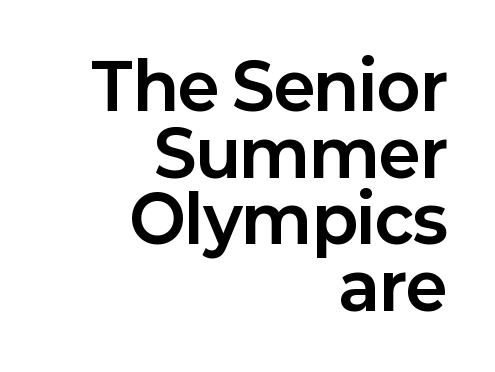
Q: Is the text bold? A: Yes.
Q: Is the text italic (slanted)? A: No, it is upright.
Q: Is the typeface a serif or a sans-serif typeface? A: Sans-serif.
Q: Is the text underlined? A: No.
Q: How is the paragraph aligned? A: Right-aligned.
Q: Is the spacing between letters normal or unusually wide? A: Normal.
Q: Is the spacing between lines tight, normal or loose? A: Tight.
Q: Width (condensed, normal, or wide)? A: Normal.
Q: Stroke contrast? A: Low.
Q: x-height? A: Medium.
Q: Monospaced? A: No.
